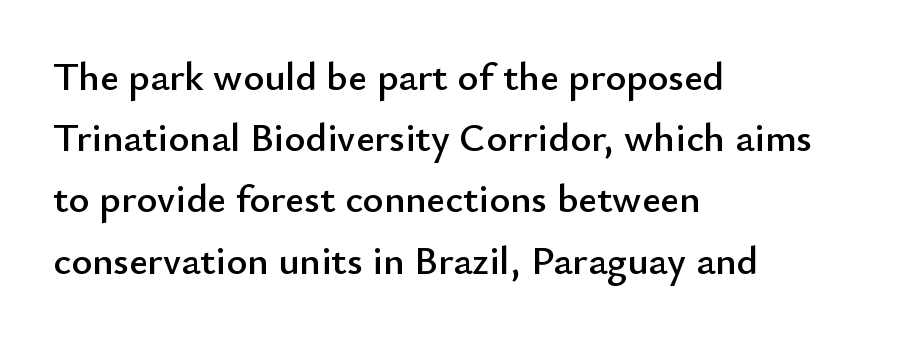
{"serif": "no", "italic": "no", "width": "normal", "stroke_contrast": "low", "x_height": "small", "monospaced": "no", "underline": "no", "align": "left", "line_spacing": "normal", "line_spacing_ratio": 1.53, "letter_spacing": "normal", "letter_spacing_em": 0.0, "glyph_px": 40}
